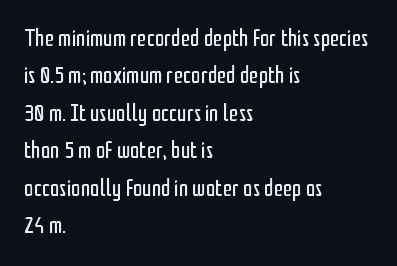
The image shows 24 px text type, upright; set left-aligned, normal line spacing (1.56x), normal letter spacing, not underlined.
